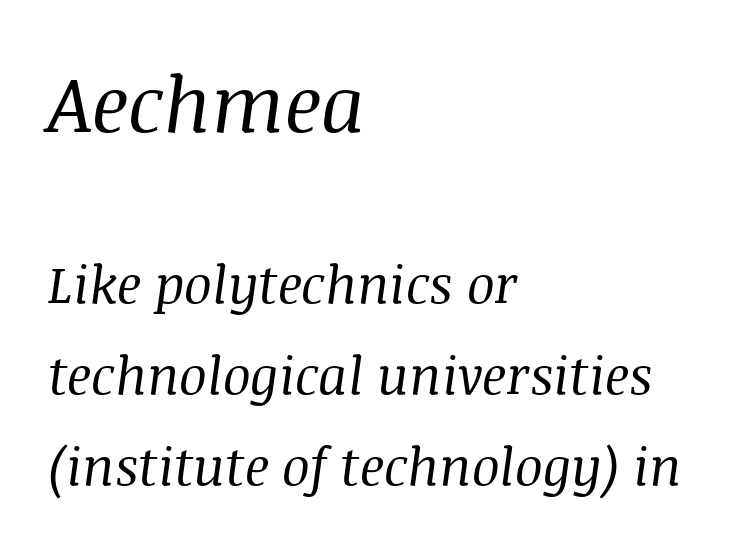
This reads as an unemphasized weight, regular at the heaviest. Looks like regular typesetting: each glyph gets only the width it needs. Nothing unusual about the tracking: characters are spaced as the font intends. Notice how the stems are inclined rather than vertical — that's the hallmark of italics.
